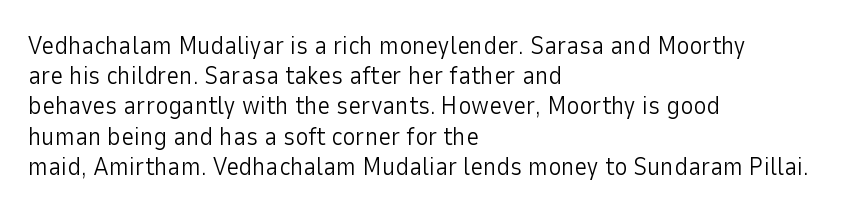
The image shows 25 px text type, upright; set left-aligned, line spacing 1.21x, normal letter spacing, not underlined.
